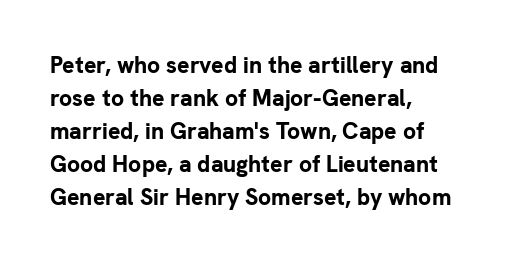
{"italic": "no", "bold": "yes", "underline": "no", "align": "left", "line_spacing": "normal", "line_spacing_ratio": 1.43, "letter_spacing": "normal", "letter_spacing_em": 0.0, "glyph_px": 23}
